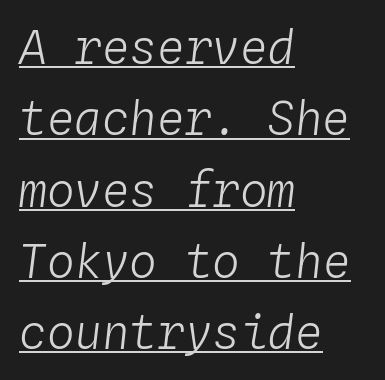
You could call the tracking neutral — neither tight nor loose. The typesetting does not lean heavy: it is not bold. Note the uniform advance width — an 'i' takes as much space as an 'm'. Is there an underline? Yes — a line sits under the letters.
